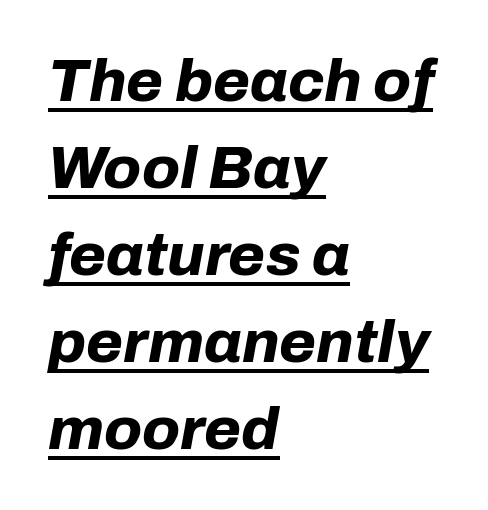
Q: Is the text bold? A: Yes.
Q: Is the text italic (slanted)? A: Yes, it leans right by about 10 degrees.
Q: Is the text underlined? A: Yes.
Q: How is the paragraph aligned? A: Left-aligned.
Q: Is the spacing between letters normal or unusually wide? A: Normal.
Q: Is the spacing between lines tight, normal or loose? A: Normal.
Q: Width (condensed, normal, or wide)? A: Normal.
Q: Stroke contrast? A: Low.
Q: x-height? A: Medium.
Q: Monospaced? A: No.
